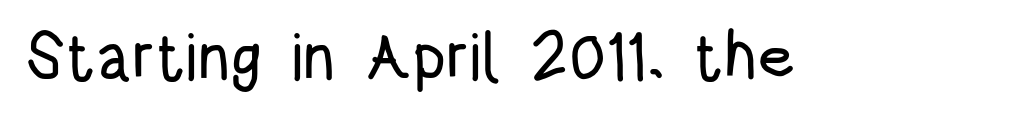
{"serif": "no", "italic": "no", "width": "condensed", "stroke_contrast": "low", "x_height": "large", "monospaced": "no", "underline": "no", "letter_spacing": "normal", "letter_spacing_em": 0.0, "glyph_px": 65}
